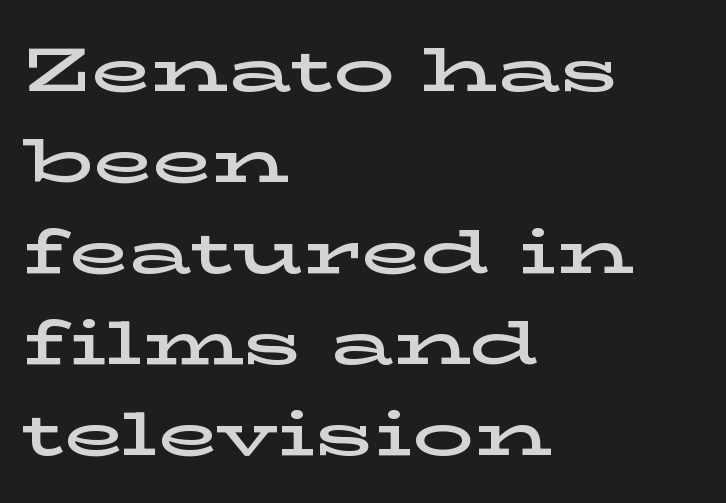
{"serif": "yes", "italic": "no", "width": "wide", "stroke_contrast": "low", "x_height": "medium", "monospaced": "no", "underline": "no", "align": "left", "line_spacing": "normal", "line_spacing_ratio": 1.49, "letter_spacing": "normal", "letter_spacing_em": 0.0, "glyph_px": 61}
